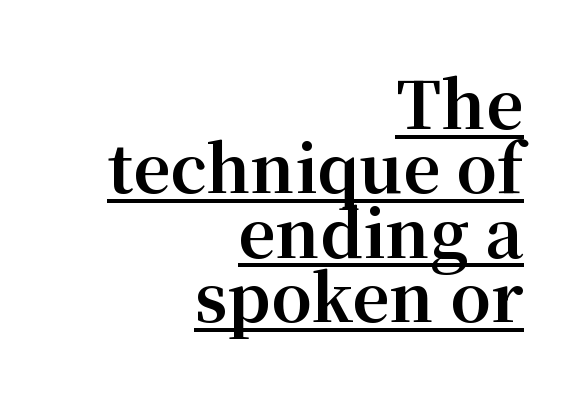
Q: Is the text bold? A: Yes.
Q: Is the text italic (slanted)? A: No, it is upright.
Q: Is the typeface a serif or a sans-serif typeface? A: Serif.
Q: Is the text underlined? A: Yes.
Q: How is the paragraph aligned? A: Right-aligned.
Q: Is the spacing between letters normal or unusually wide? A: Normal.
Q: Is the spacing between lines tight, normal or loose? A: Tight.
Q: Width (condensed, normal, or wide)? A: Normal.
Q: Stroke contrast? A: Medium.
Q: x-height? A: Medium.
Q: Monospaced? A: No.
